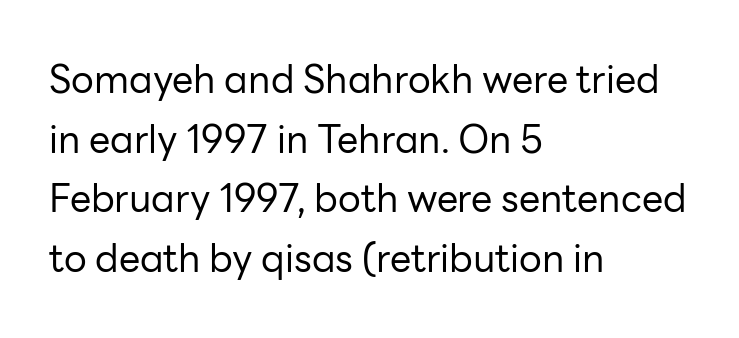
Q: Is the text bold? A: No.
Q: Is the text italic (slanted)? A: No, it is upright.
Q: Is the typeface a serif or a sans-serif typeface? A: Sans-serif.
Q: Is the text underlined? A: No.
Q: How is the paragraph aligned? A: Left-aligned.
Q: Is the spacing between letters normal or unusually wide? A: Normal.
Q: Is the spacing between lines tight, normal or loose? A: Normal.
Q: Width (condensed, normal, or wide)? A: Normal.
Q: Stroke contrast? A: Low.
Q: x-height? A: Medium.
Q: Monospaced? A: No.
